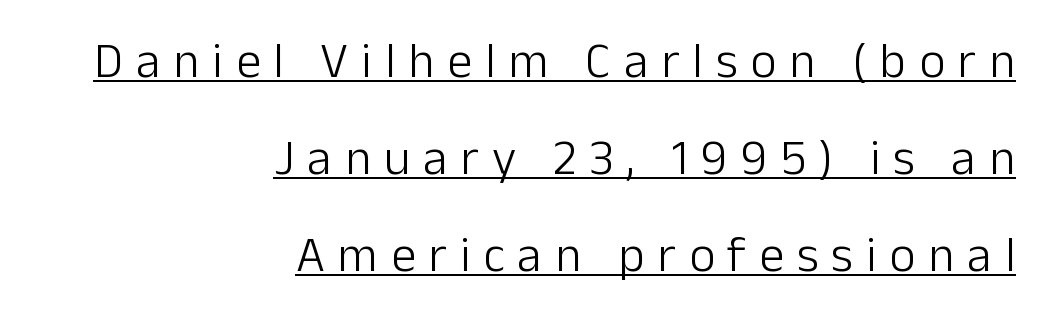
{"serif": "no", "italic": "no", "bold": "no", "weight": "light", "width": "normal", "stroke_contrast": "low", "x_height": "medium", "monospaced": "no", "underline": "yes", "align": "right", "line_spacing": "loose", "line_spacing_ratio": 1.94, "letter_spacing": "wide", "letter_spacing_em": 0.26, "glyph_px": 50}
